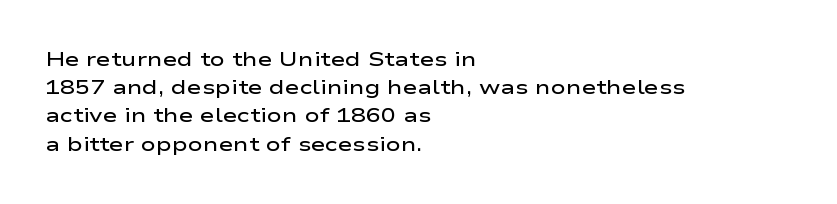
{"italic": "no", "bold": "semi", "underline": "no", "align": "left", "line_spacing": "normal", "line_spacing_ratio": 1.41, "letter_spacing": "normal", "letter_spacing_em": 0.0, "glyph_px": 20}
